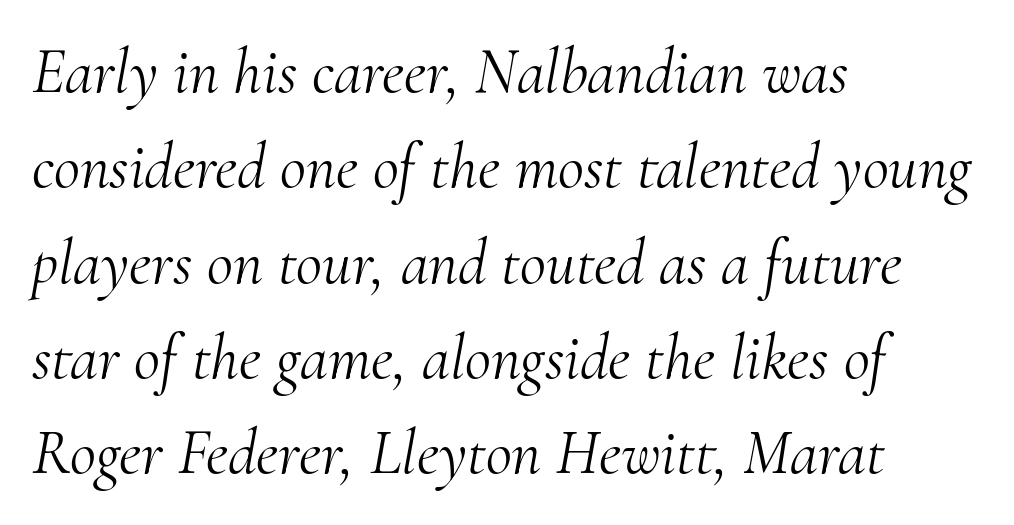
The image shows 64 px light serif type, italic (leaning right); set left-aligned, normal line spacing (1.49x), normal letter spacing, not underlined; medium stroke contrast and a small x-height.
